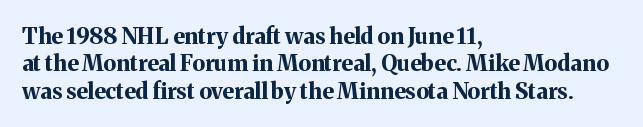
Only glyphs here, with clear space below each row. The type sits square on the baseline with zero lean. Short note: letters normally spaced. Summary of vertical rhythm: regular, with standard interline spacing. Thick stems and heavy bowls — unmistakably bold. Short and long lines alike share a common starting point at left.
